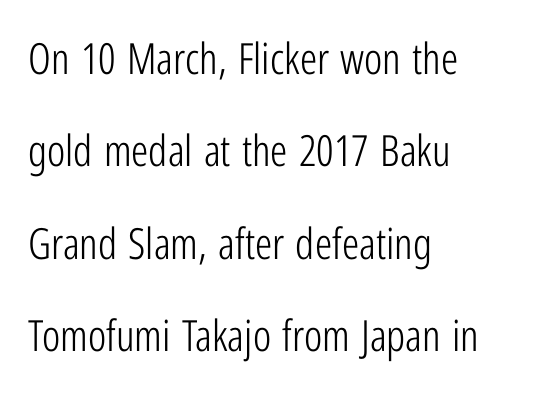
Unlike italic type, these characters show no tilt at all. This rendering uses left alignment, leaving the right contour irregular. The foot of each line stays bare and open. The rendering uses a large line-height, opening up the rows. Are there feet on the stems? There aren't — it's a sans.
